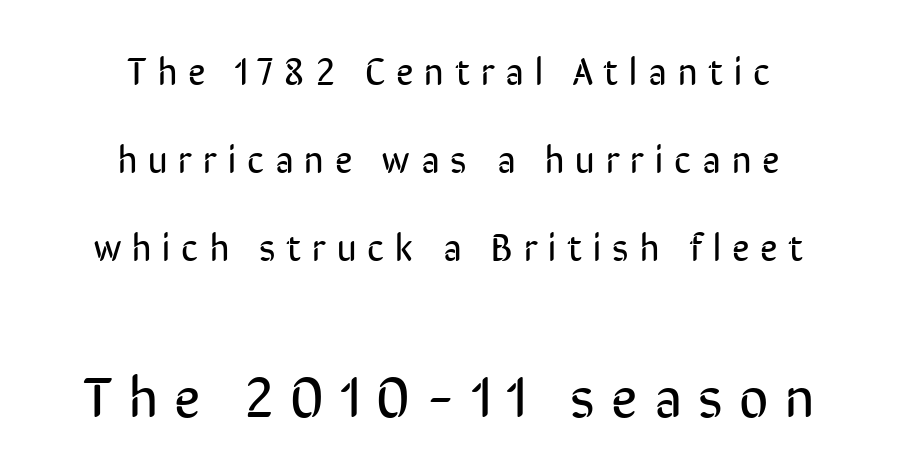
Characters follow at a spacing far wider than the type designer built in. If you squint, the bottom block still reads clearly — it's the larger of the two. Only glyphs here, with clear space below each row. Is this a fixed-width face? No — the glyphs have proportional, varying widths. The lettering holds an erect, upright posture throughout. Regarding leading, the lines here are spaced well apart.
